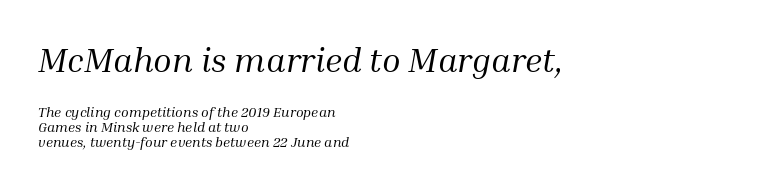
The rendering shrinks the type as you move from the upper chunk to the lower. Do the characters align in a grid? No, the font is proportional. The leading is snug, giving the passage a crowded texture. Nothing heavy about these letters — not bold at all. Default kerning and tracking; the words read as compact shapes. Tall strokes in this sample are angled rather than plumb.
